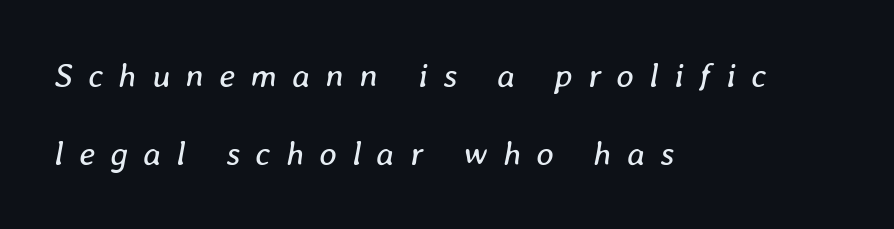
In CSS terms this would be text-align: left. No letter is thick-stroked: the sample isn't bold. The rendering applies a slant to the glyphs. Airy leading. Display-style spreading of the glyphs; the letterfit is very open.
